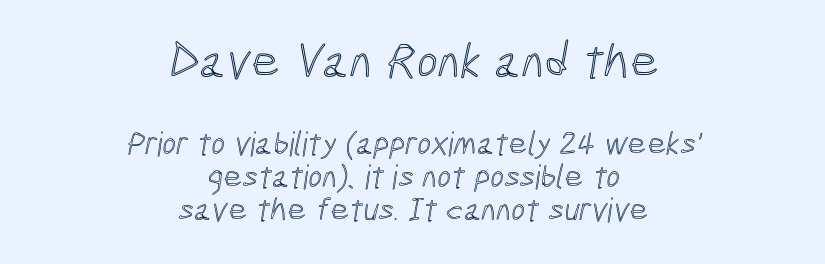
{"width": "condensed", "x_height": "medium", "monospaced": "no", "underline": "no", "align": "center", "line_spacing": "tight", "line_spacing_ratio": 1.0, "letter_spacing": "normal", "letter_spacing_em": 0.0, "larger_block": "first", "size_ratio": 1.52, "glyph_px": 50}
